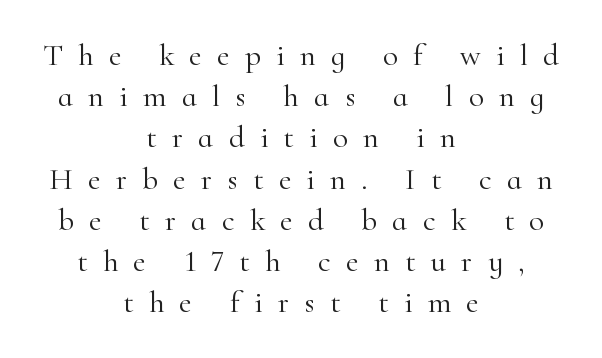
Q: Is the text bold? A: No.
Q: Is the text italic (slanted)? A: No, it is upright.
Q: Is the typeface a serif or a sans-serif typeface? A: Serif.
Q: Is the text underlined? A: No.
Q: How is the paragraph aligned? A: Centered.
Q: Is the spacing between letters normal or unusually wide? A: Unusually wide.
Q: Is the spacing between lines tight, normal or loose? A: Normal.
Q: Width (condensed, normal, or wide)? A: Normal.
Q: Stroke contrast? A: High.
Q: x-height? A: Small.
Q: Monospaced? A: No.
